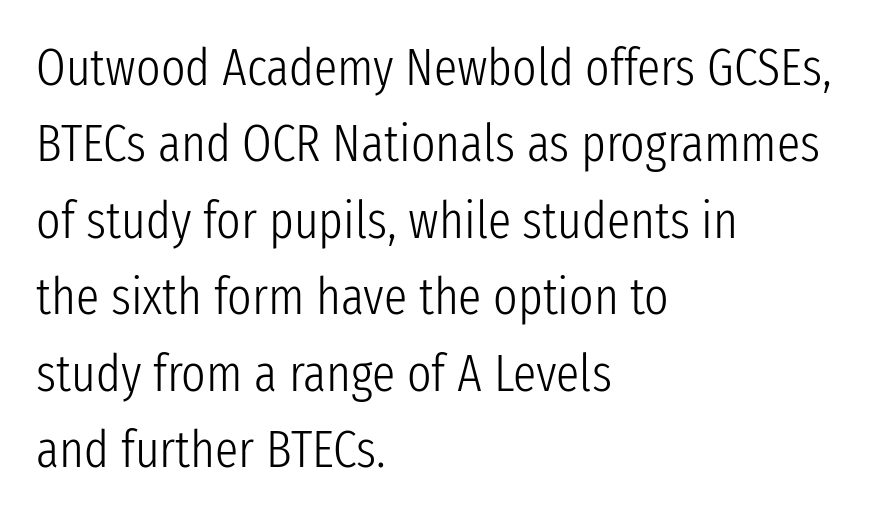
No chunkiness to these letters — they're not bold. Bare-footed words on every line. These lines sit exactly where default settings would place them. In terms of letterform style, serifs are entirely absent.
